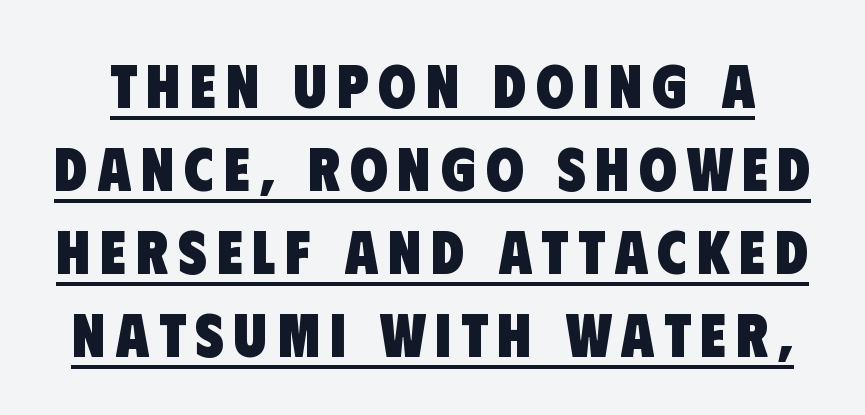
Q: Is the text bold? A: Yes.
Q: Is the typeface a serif or a sans-serif typeface? A: Sans-serif.
Q: Is the text underlined? A: Yes.
Q: Is the spacing between lines tight, normal or loose? A: Normal.
Q: Width (condensed, normal, or wide)? A: Condensed.
Q: Stroke contrast? A: Low.
Q: x-height? A: Large.
Q: Monospaced? A: No.
